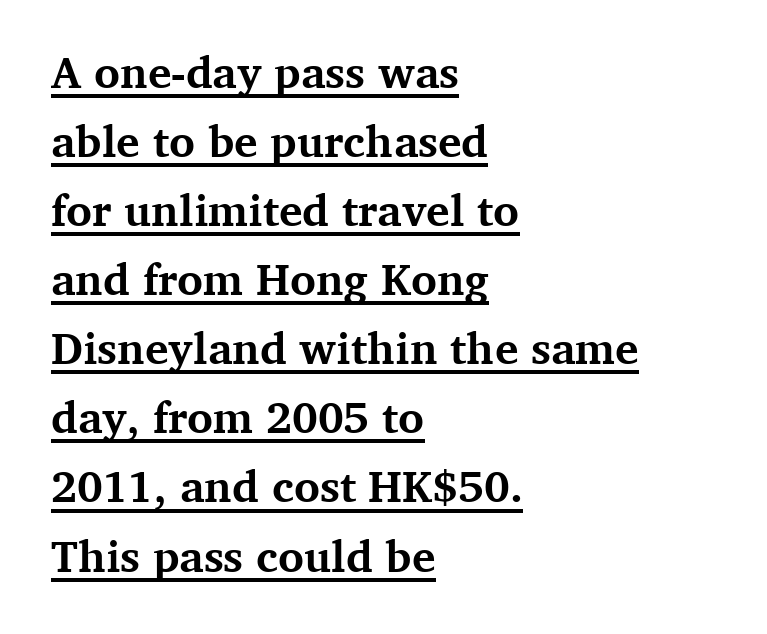
Q: Is the text bold? A: Yes.
Q: Is the text italic (slanted)? A: No, it is upright.
Q: Is the typeface a serif or a sans-serif typeface? A: Serif.
Q: Is the text underlined? A: Yes.
Q: How is the paragraph aligned? A: Left-aligned.
Q: Is the spacing between letters normal or unusually wide? A: Normal.
Q: Is the spacing between lines tight, normal or loose? A: Normal.
Q: Width (condensed, normal, or wide)? A: Normal.
Q: Stroke contrast? A: Medium.
Q: x-height? A: Medium.
Q: Monospaced? A: No.
